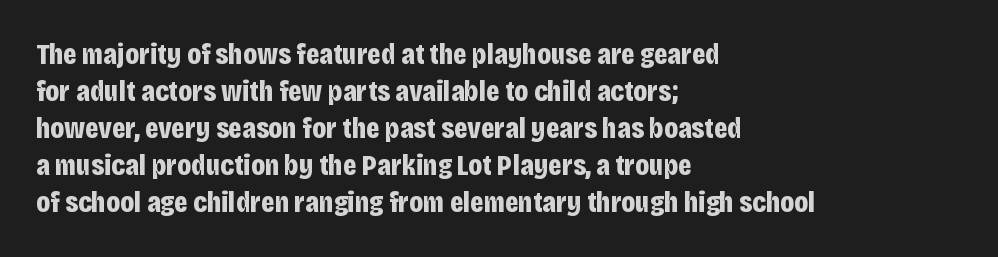
{"serif": "no", "italic": "no", "bold": "yes", "weight": "bold", "width": "condensed", "stroke_contrast": "low", "x_height": "large", "monospaced": "no", "underline": "no", "align": "left", "line_spacing_ratio": 1.23, "letter_spacing": "normal", "letter_spacing_em": 0.0, "glyph_px": 30}
